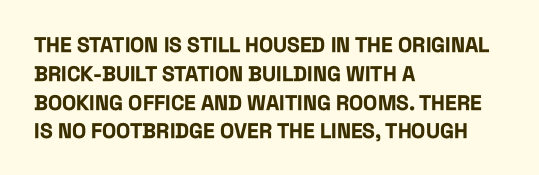
{"italic": "no", "bold": "yes", "underline": "no", "align": "left", "line_spacing": "normal", "line_spacing_ratio": 1.37, "letter_spacing": "normal", "letter_spacing_em": 0.0, "glyph_px": 21}
